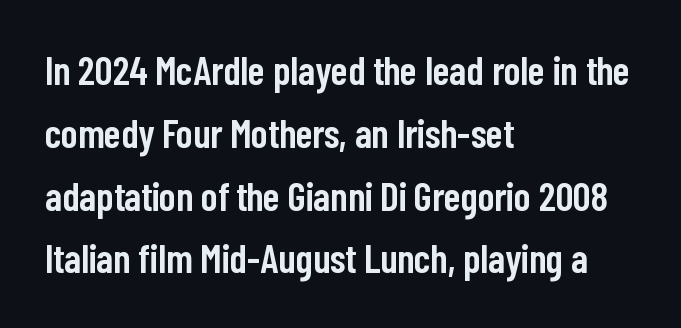
The image shows 40 px semibold, condensed sans-serif type, upright; set left-aligned, normal line spacing (1.57x), normal letter spacing, not underlined; low stroke contrast and a medium x-height.
